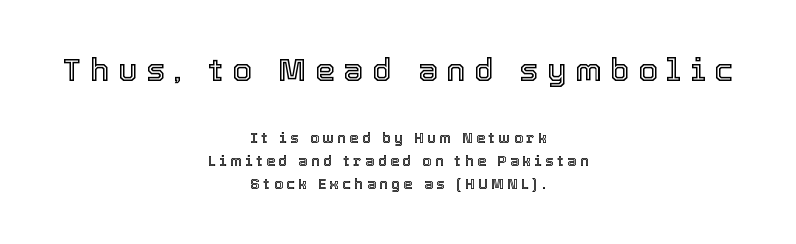
{"italic": "no", "width": "normal", "x_height": "medium", "monospaced": "no", "underline": "no", "align": "center", "line_spacing": "normal", "line_spacing_ratio": 1.64, "letter_spacing": "wide", "letter_spacing_em": 0.27, "larger_block": "first", "size_ratio": 2.29, "glyph_px": 32}
